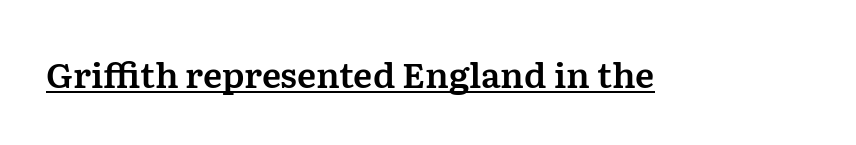
These lines are composed in type with serifs. Designer's note — italics off, roman on. Between one letter and the next there's only the usual sliver of space. Proportional: the letters do not fall into vertical columns.
